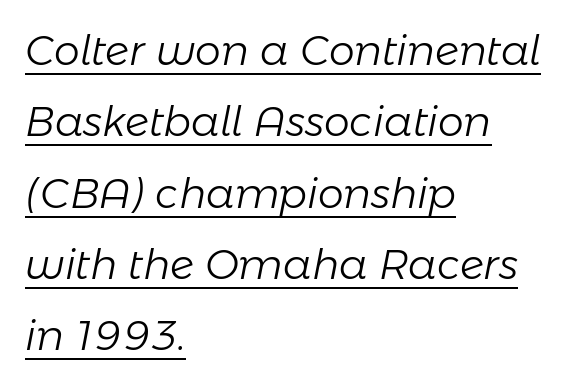
Q: Is the text bold? A: No.
Q: Is the text italic (slanted)? A: Yes, it leans right by about 11 degrees.
Q: Is the text underlined? A: Yes.
Q: How is the paragraph aligned? A: Left-aligned.
Q: Is the spacing between letters normal or unusually wide? A: Normal.
Q: Width (condensed, normal, or wide)? A: Normal.
Q: Stroke contrast? A: Low.
Q: x-height? A: Medium.
Q: Monospaced? A: No.
